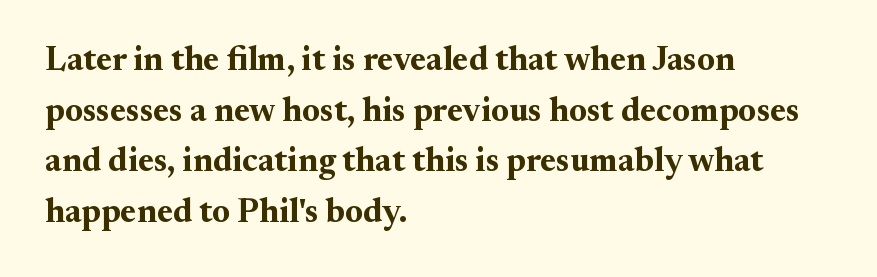
The font family rendered here belongs to the serif group. The face used here is proportionally spaced, like ordinary book or web type. Honestly, the letter spacing is just normal — you wouldn't notice it. The words here are not underlined. Strong, thick strokes mark this as bold type.
